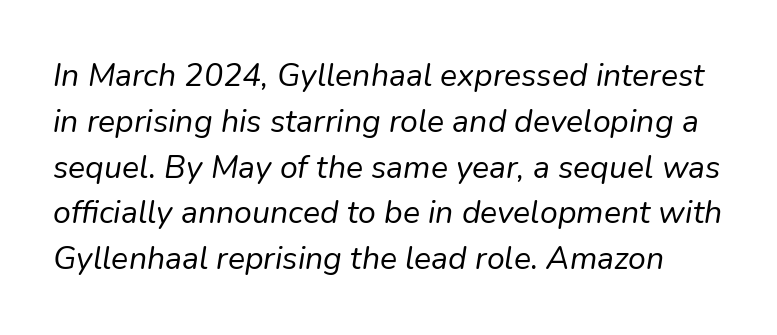
Q: Is the text bold? A: No.
Q: Is the text italic (slanted)? A: Yes, it leans right by about 9 degrees.
Q: Is the text underlined? A: No.
Q: Is the spacing between letters normal or unusually wide? A: Normal.
Q: Is the spacing between lines tight, normal or loose? A: Normal.
Q: Width (condensed, normal, or wide)? A: Normal.
Q: Stroke contrast? A: Low.
Q: x-height? A: Medium.
Q: Monospaced? A: No.
